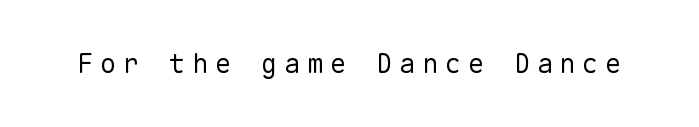
Q: Is the text bold? A: No.
Q: Is the text italic (slanted)? A: No, it is upright.
Q: Is the text underlined? A: No.
Q: Is the spacing between letters normal or unusually wide? A: Unusually wide.
